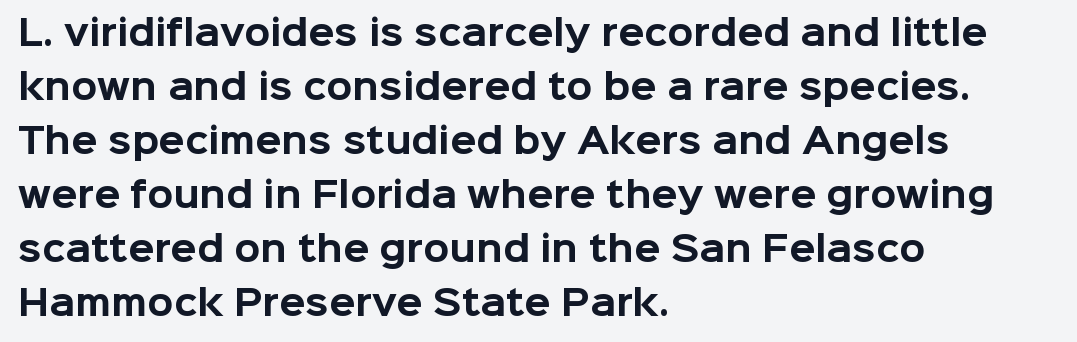
Characters follow at the spacing the type designer built in. Left-aligned paragraph, ragged on the right. Note the varied advance widths — an 'i' is clearly narrower than an 'm'. Its strokes are broad and dark, the hallmark of bold type. Is this a sans? Yes — the strokes have no serifs. What's the leading like? Ordinary, nothing unusual.
